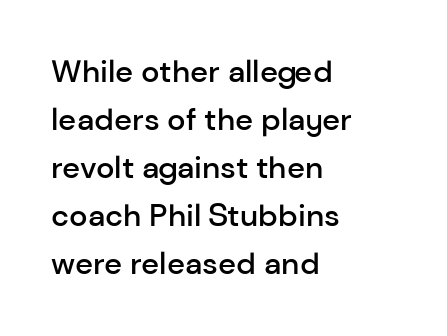
The image shows 31 px semibold sans-serif type, upright; set left-aligned, normal line spacing (1.55x), normal letter spacing, not underlined; low stroke contrast and a medium x-height.
